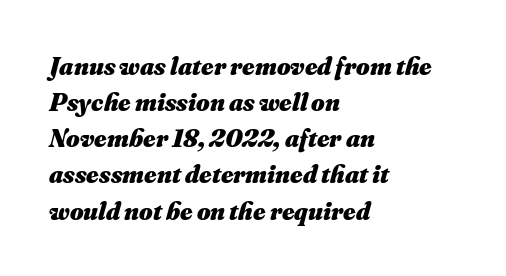
{"italic": "yes", "lean": "right", "slant_degrees": 16, "bold": "yes", "underline": "no", "align": "left", "line_spacing": "normal", "line_spacing_ratio": 1.39, "letter_spacing": "normal", "letter_spacing_em": 0.0, "glyph_px": 26}
